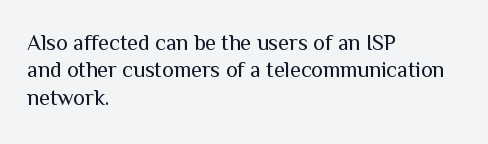
{"italic": "no", "bold": "no", "underline": "no", "align": "left", "line_spacing": "normal", "line_spacing_ratio": 1.25, "letter_spacing": "normal", "letter_spacing_em": 0.0, "glyph_px": 22}
